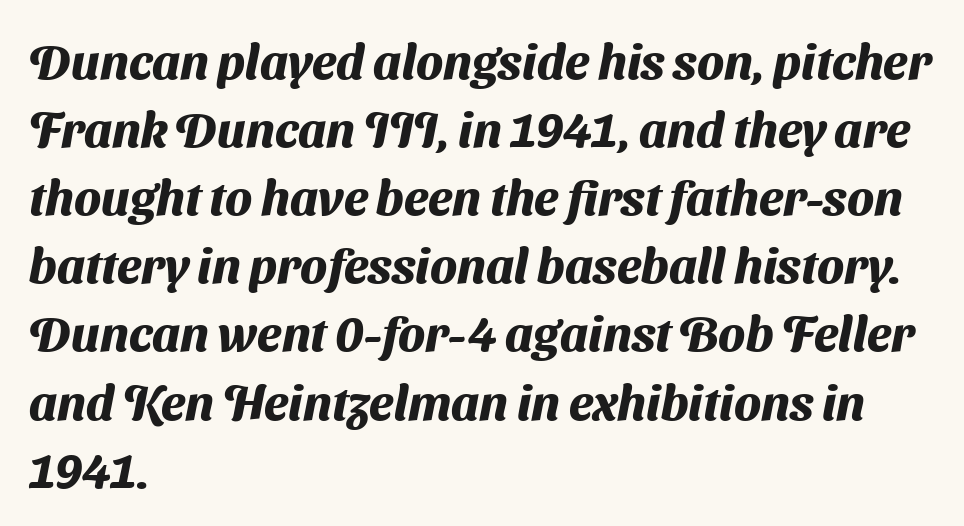
Q: Is the text bold? A: Yes.
Q: Is the typeface a serif or a sans-serif typeface? A: Sans-serif.
Q: Is the text underlined? A: No.
Q: How is the paragraph aligned? A: Left-aligned.
Q: Is the spacing between letters normal or unusually wide? A: Normal.
Q: Is the spacing between lines tight, normal or loose? A: Normal.
Q: Width (condensed, normal, or wide)? A: Normal.
Q: Stroke contrast? A: Medium.
Q: x-height? A: Medium.
Q: Monospaced? A: No.
